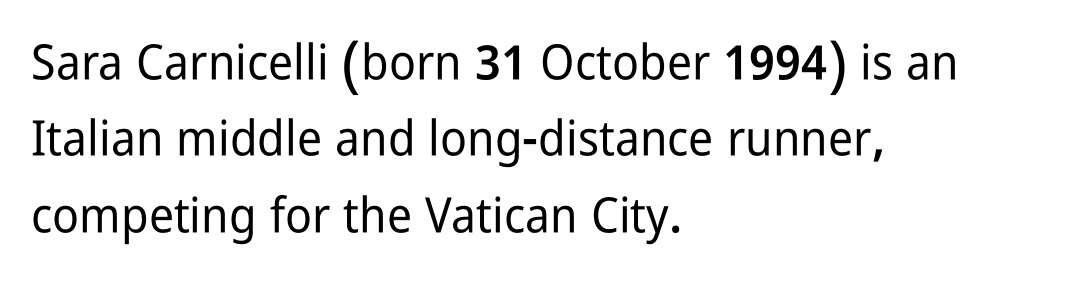
The typeface chosen for these lines omits serifs. Every character sits straight up, as roman type does. Words appear dense and cohesive because spacing is normal. Line beginnings align vertically; line endings do not.
